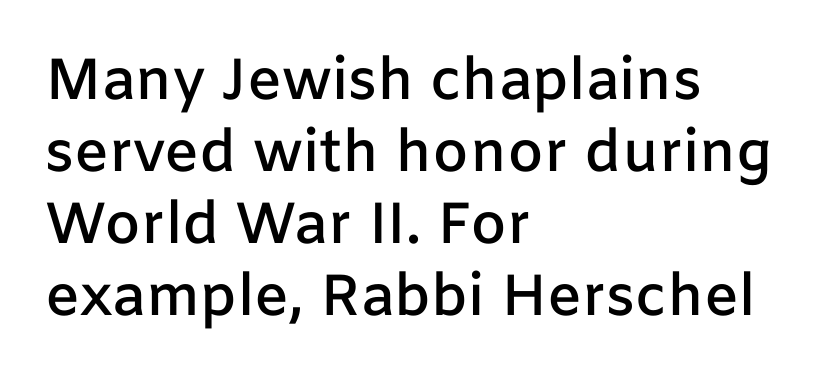
A clean baseline with only descenders dipping below it. No extra tracking has been applied to these lines. Think of a printed novel: that variable character pitch is what you see here. The rendering uses a semibold face; strokes are thickened but not to full bold. Regarding serifs, this sample does without them.
